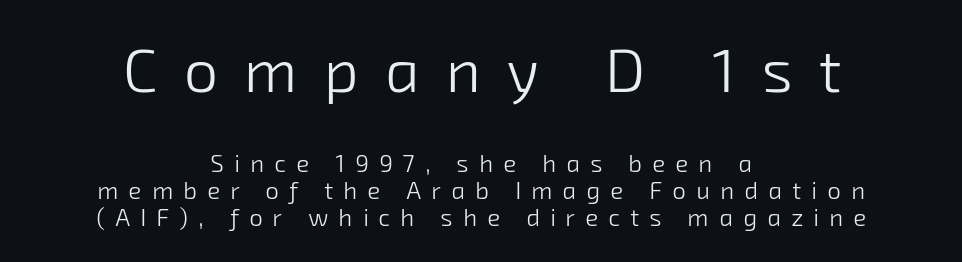
{"serif": "no", "bold": "no", "weight": "light", "width": "normal", "stroke_contrast": "low", "x_height": "medium", "monospaced": "no", "underline": "no", "align": "center", "line_spacing": "tight", "line_spacing_ratio": 1.12, "letter_spacing": "wide", "letter_spacing_em": 0.43, "larger_block": "first", "size_ratio": 2.54, "glyph_px": 61}
